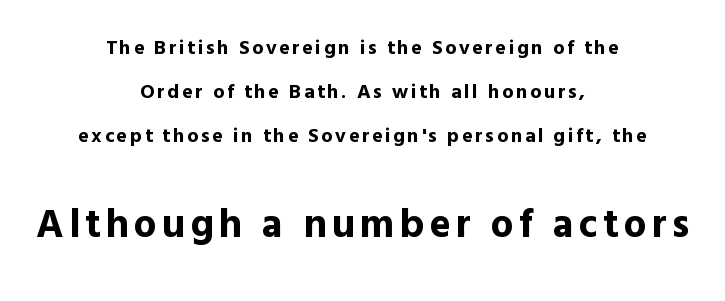
The image shows 40 px bold sans-serif type, upright; set centered, loose line spacing (2.19x), not underlined; the second (bottom) block is 2.0x larger; a medium x-height.
